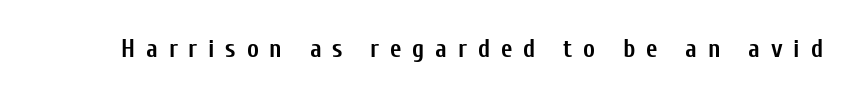
{"italic": "no", "bold": "yes", "underline": "no", "letter_spacing": "wide", "letter_spacing_em": 0.43, "glyph_px": 25}
